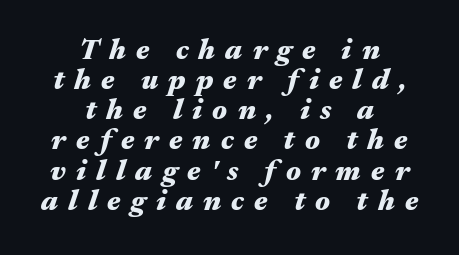
This sample has the flowing, uneven cadence of proportional lettering. The paragraph has two soft edges and a firm central axis. The face used here has a pronounced slope to its letters. What weight is shown? A full bold with thick strokes. The tracking jumps out immediately: characters are airy and widely separated. Clear beneath every line of the passage.
